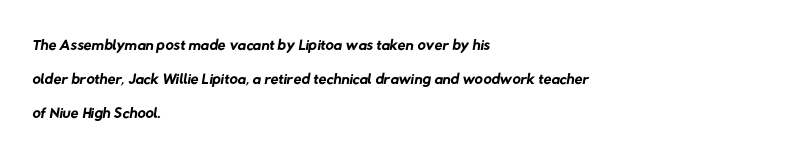
Q: Is the text bold? A: No.
Q: Is the text underlined? A: No.
Q: How is the paragraph aligned? A: Left-aligned.
Q: Is the spacing between letters normal or unusually wide? A: Normal.
Q: Is the spacing between lines tight, normal or loose? A: Normal.
